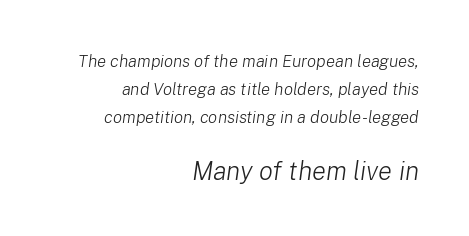
Q: Is the text bold? A: No.
Q: Is the text italic (slanted)? A: Yes, it leans right by about 8 degrees.
Q: Is the text underlined? A: No.
Q: How is the paragraph aligned? A: Right-aligned.
Q: Is the spacing between letters normal or unusually wide? A: Normal.
Q: Is the spacing between lines tight, normal or loose? A: Normal.
Q: Which block of text is set in a larger size, the first (top) or the second (bottom)? A: The second (bottom) one.
